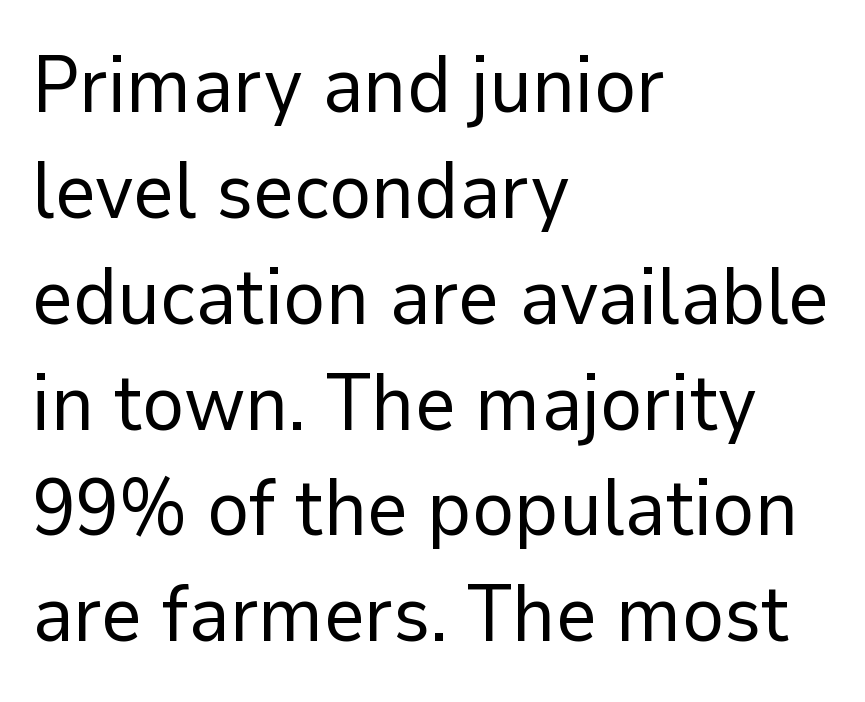
Q: Is the text bold? A: No.
Q: Is the text italic (slanted)? A: No, it is upright.
Q: Is the typeface a serif or a sans-serif typeface? A: Sans-serif.
Q: Is the text underlined? A: No.
Q: How is the paragraph aligned? A: Left-aligned.
Q: Is the spacing between letters normal or unusually wide? A: Normal.
Q: Is the spacing between lines tight, normal or loose? A: Normal.
Q: Width (condensed, normal, or wide)? A: Normal.
Q: Stroke contrast? A: Low.
Q: x-height? A: Medium.
Q: Monospaced? A: No.
